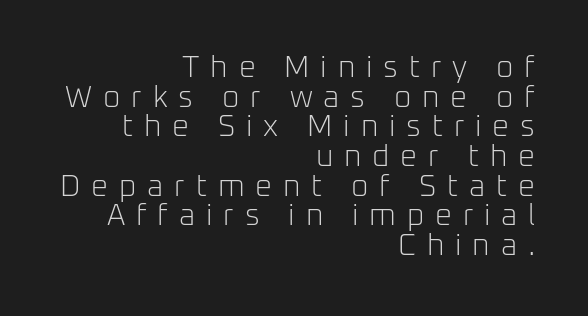
{"serif": "no", "italic": "no", "bold": "no", "weight": "light", "width": "normal", "stroke_contrast": "low", "x_height": "medium", "monospaced": "no", "underline": "no", "align": "right", "line_spacing": "tight", "line_spacing_ratio": 0.99, "letter_spacing": "wide", "letter_spacing_em": 0.36, "glyph_px": 30}
